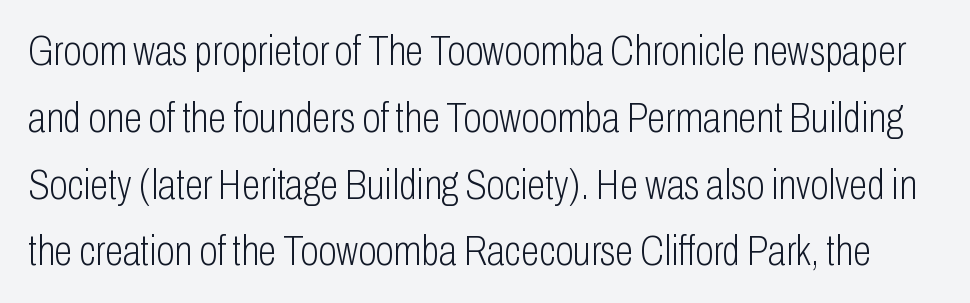
The image shows 42 px light, condensed sans-serif type, upright; set normal line spacing (1.59x), normal letter spacing, not underlined; low stroke contrast and a medium x-height.
